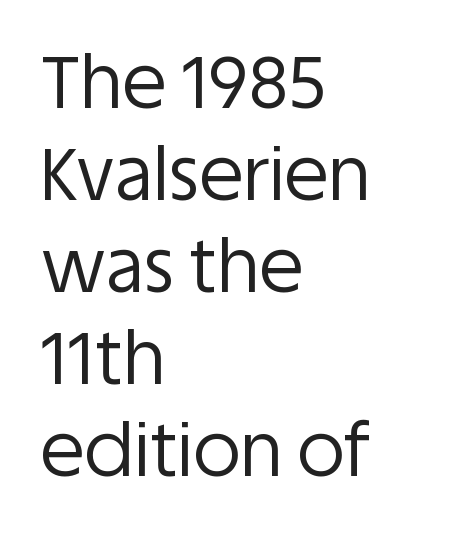
The characters are drawn with everyday or finer stroke widths. Casual observation: everything's shoved over to the left. The space directly below the letters is spotless. The typography opts for an upright posture over an oblique one. Look at the bottom of the vertical strokes: they stop flat, with no serifs. The type is set solid horizontally, with unmodified tracking.
